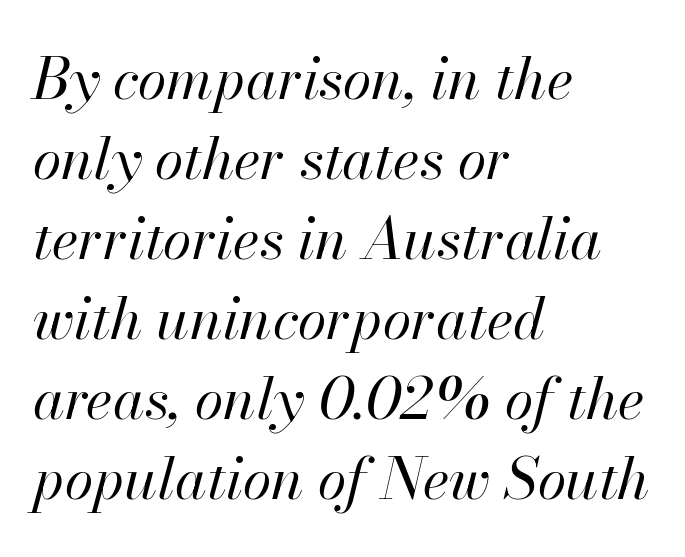
{"italic": "yes", "lean": "right", "slant_degrees": 13, "bold": "no", "weight": "regular", "width": "normal", "stroke_contrast": "high", "x_height": "small", "monospaced": "no", "underline": "no", "align": "left", "line_spacing": "normal", "line_spacing_ratio": 1.38, "letter_spacing": "normal", "letter_spacing_em": 0.0, "glyph_px": 58}
